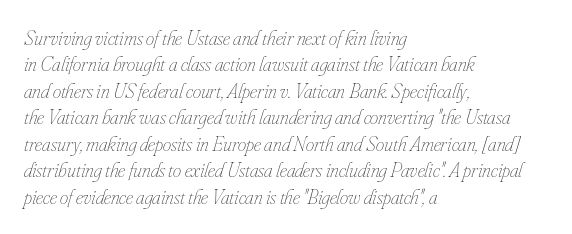
{"italic": "yes", "lean": "right", "slant_degrees": 16, "bold": "no", "underline": "no", "align": "left", "line_spacing": "normal", "line_spacing_ratio": 1.26, "letter_spacing": "normal", "letter_spacing_em": 0.0, "glyph_px": 21}
